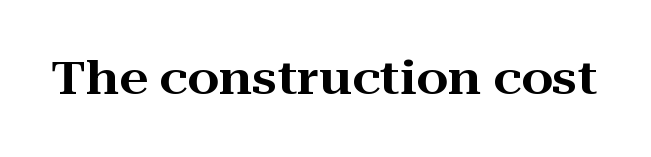
The image shows 46 px wide serif type, upright; set normal letter spacing, not underlined; high stroke contrast and a medium x-height.
